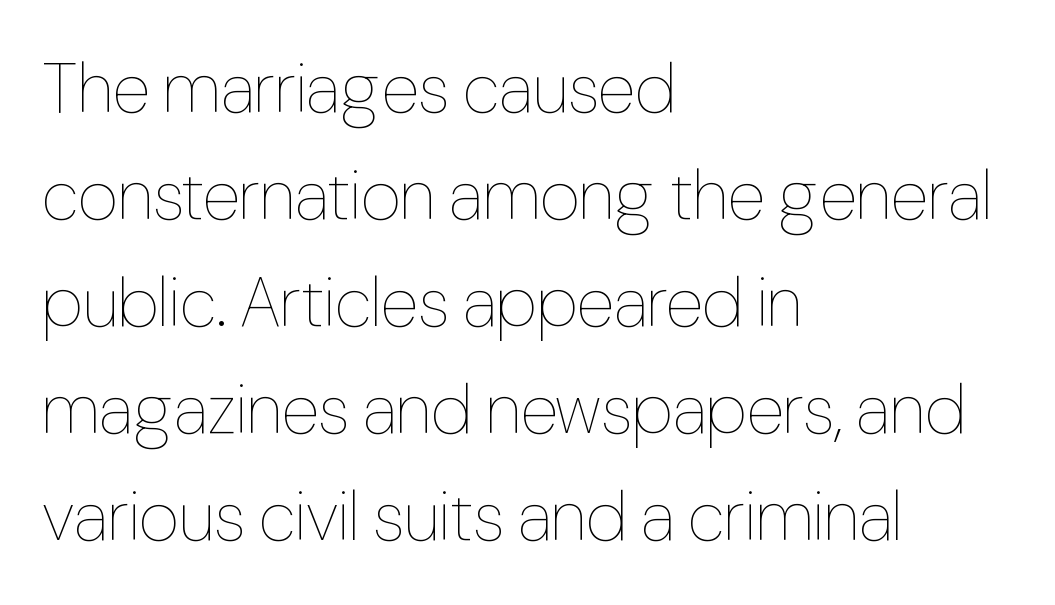
{"italic": "no", "bold": "no", "weight": "thin", "width": "condensed", "stroke_contrast": "low", "x_height": "medium", "monospaced": "no", "underline": "no", "align": "left", "line_spacing": "normal", "line_spacing_ratio": 1.53, "letter_spacing": "normal", "letter_spacing_em": 0.0, "glyph_px": 70}
